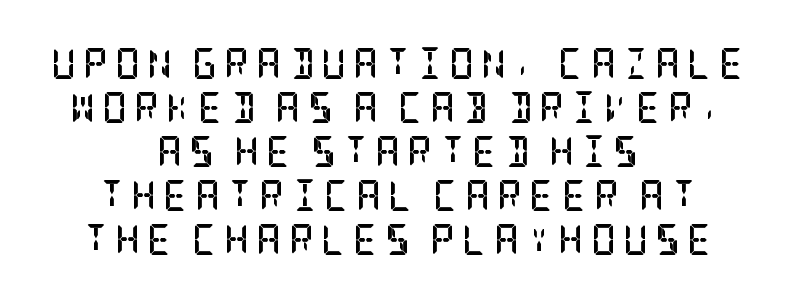
The designer left line spacing at the default. Plenty of ink on the page — the face is bold. A typesetter would mark this as roman, not italic. Yep, those are serifs on the letters. A bare baseline throughout the passage.
